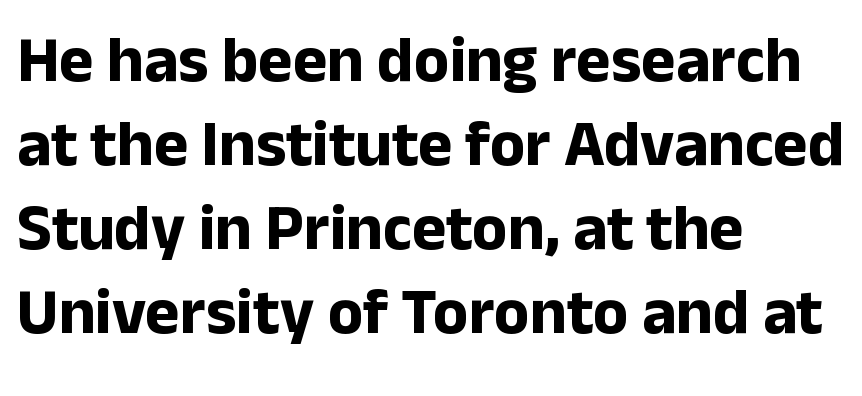
Typesetter's note: full bold, strokes at maximum text heaviness. The characters display no serif detailing; their extremities are plain. The paragraph has a hard left edge and a soft right edge. The space between consecutive lines is moderate.
